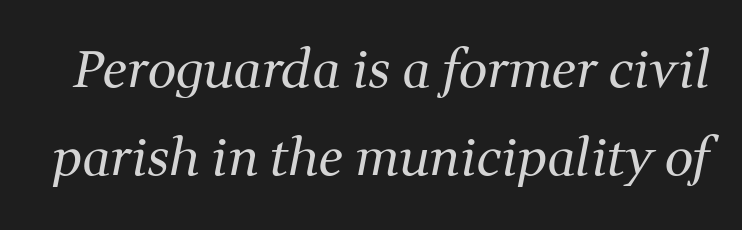
Q: Is the text bold? A: No.
Q: Is the text italic (slanted)? A: Yes, it leans right by about 11 degrees.
Q: Is the typeface a serif or a sans-serif typeface? A: Serif.
Q: Is the text underlined? A: No.
Q: Is the spacing between letters normal or unusually wide? A: Normal.
Q: Width (condensed, normal, or wide)? A: Normal.
Q: Stroke contrast? A: Medium.
Q: x-height? A: Medium.
Q: Monospaced? A: No.
